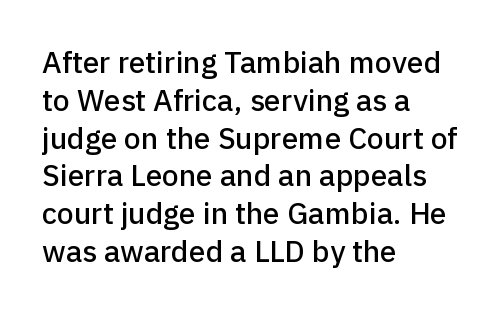
The image shows 30 px sans-serif type, upright; set left-aligned, normal line spacing (1.26x), normal letter spacing, not underlined; low stroke contrast and a medium x-height.
